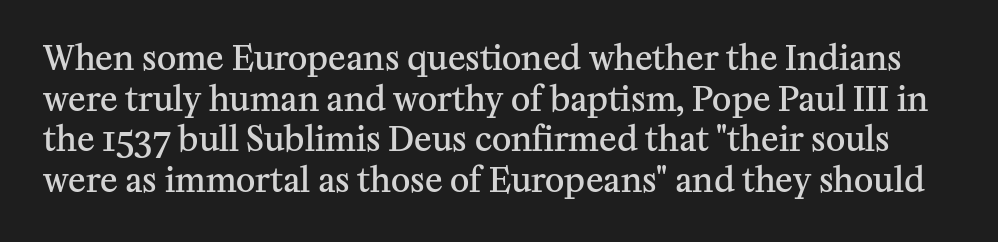
{"serif": "yes", "italic": "no", "bold": "semi", "weight": "semibold", "width": "normal", "stroke_contrast": "medium", "x_height": "medium", "monospaced": "no", "underline": "no", "line_spacing_ratio": 1.23, "letter_spacing": "normal", "letter_spacing_em": 0.0, "glyph_px": 33}
